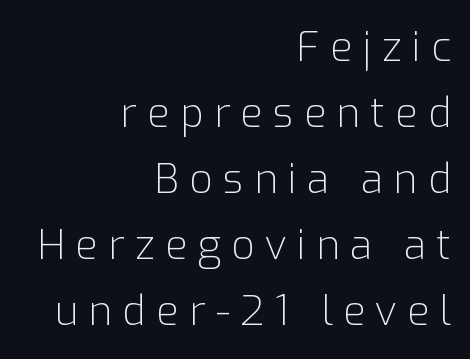
The image shows 41 px light sans-serif type, upright; set right-aligned, normal line spacing (1.61x), unusually wide letter spacing (+0.25 em), not underlined; low stroke contrast and a medium x-height.
